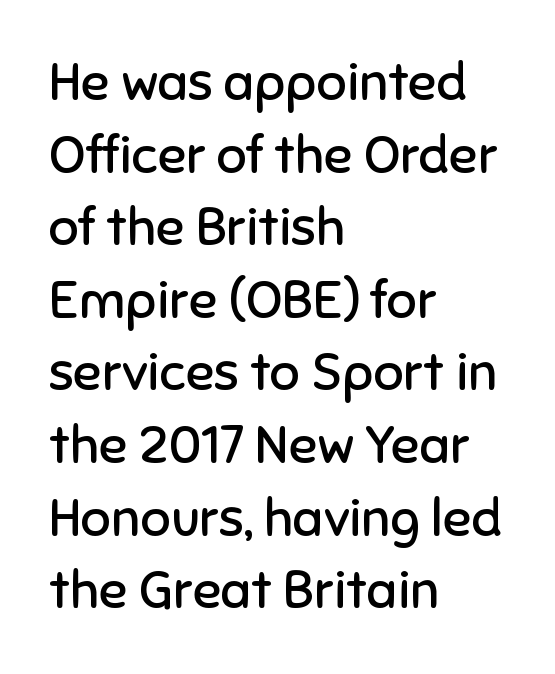
{"serif": "no", "italic": "no", "bold": "no", "weight": "regular", "width": "normal", "stroke_contrast": "low", "x_height": "medium", "monospaced": "no", "underline": "no", "align": "left", "line_spacing": "normal", "line_spacing_ratio": 1.37, "letter_spacing": "normal", "letter_spacing_em": 0.0, "glyph_px": 53}
